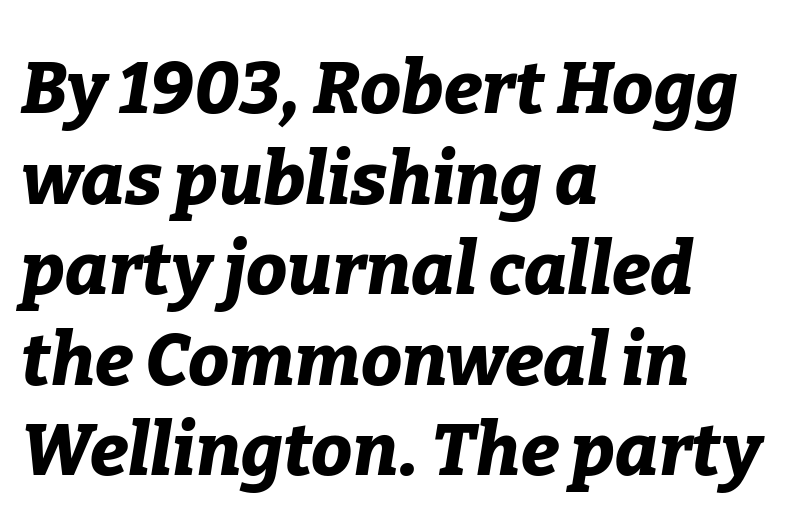
Q: Is the text bold? A: Yes.
Q: Is the text italic (slanted)? A: Yes, it leans right by about 9 degrees.
Q: Is the text underlined? A: No.
Q: How is the paragraph aligned? A: Left-aligned.
Q: Is the spacing between letters normal or unusually wide? A: Normal.
Q: Width (condensed, normal, or wide)? A: Normal.
Q: Stroke contrast? A: Low.
Q: x-height? A: Medium.
Q: Monospaced? A: No.
